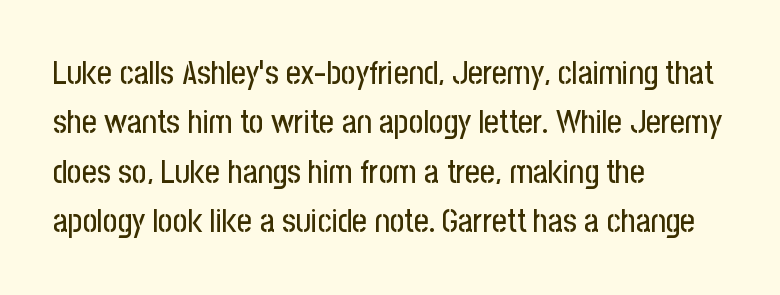
The image shows 32 px condensed sans-serif type, upright; set left-aligned, normal line spacing (1.54x), normal letter spacing, not underlined; low stroke contrast and a medium x-height.
